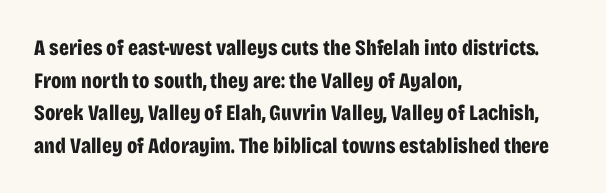
{"italic": "no", "bold": "yes", "underline": "no", "align": "left", "line_spacing": "normal", "line_spacing_ratio": 1.48, "letter_spacing": "normal", "letter_spacing_em": 0.0, "glyph_px": 22}
